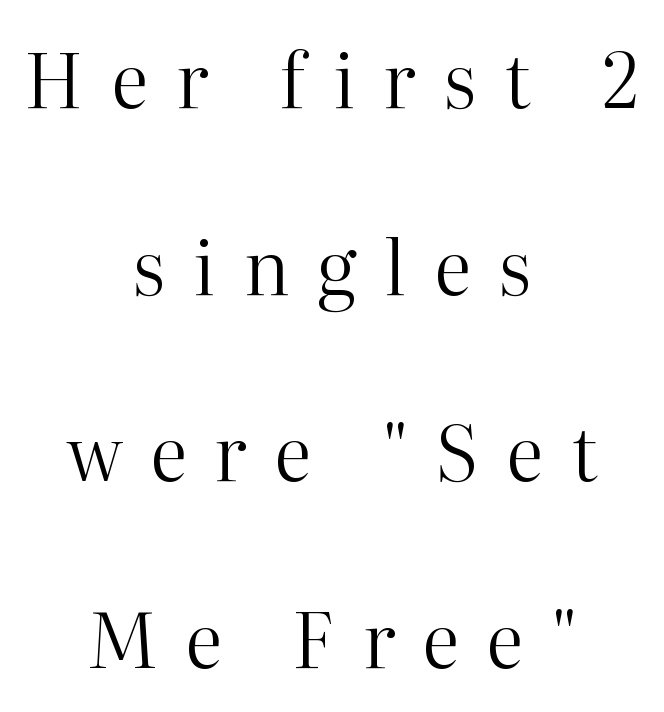
The image shows 75 px regular-weight serif type, upright; set centered, loose line spacing (2.49x), unusually wide letter spacing (+0.37 em), not underlined; high stroke contrast and a medium x-height.
